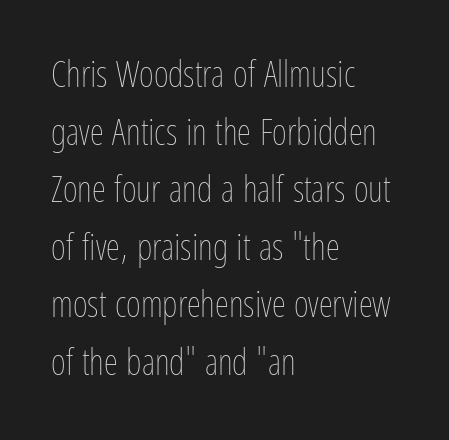
Notice how the passage keeps a crisp vertical edge on the left only. Unlike italic type, these characters show no tilt at all. These lines are rendered in a variable-pitch font. The characters are drawn with everyday or finer stroke widths. The passage shown stacks its lines at a standard gap. Plain, unruled lines of type.
